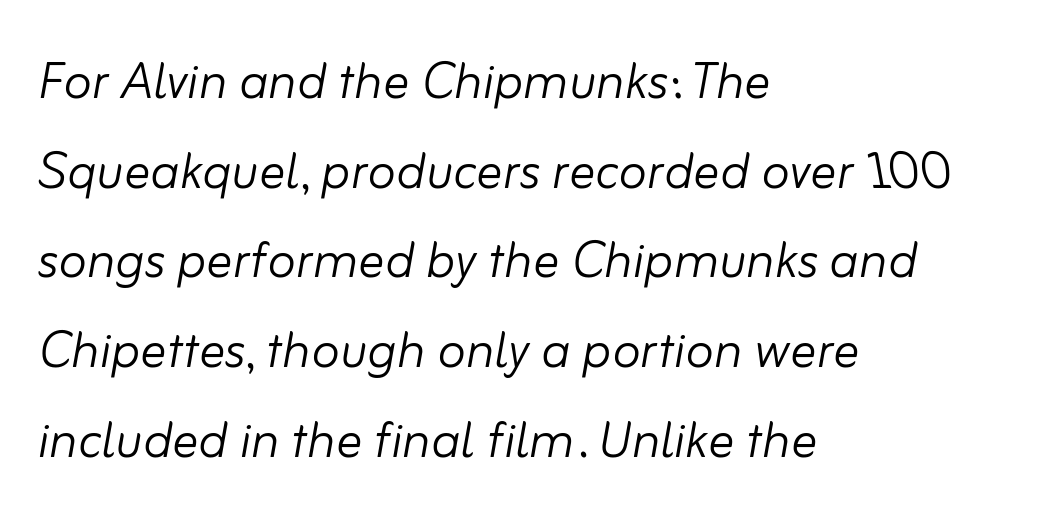
Q: Is the text bold? A: No.
Q: Is the text italic (slanted)? A: Yes, it leans right by about 10 degrees.
Q: Is the text underlined? A: No.
Q: How is the paragraph aligned? A: Left-aligned.
Q: Is the spacing between letters normal or unusually wide? A: Normal.
Q: Is the spacing between lines tight, normal or loose? A: Normal.
Q: Width (condensed, normal, or wide)? A: Normal.
Q: Stroke contrast? A: Low.
Q: x-height? A: Small.
Q: Monospaced? A: No.
